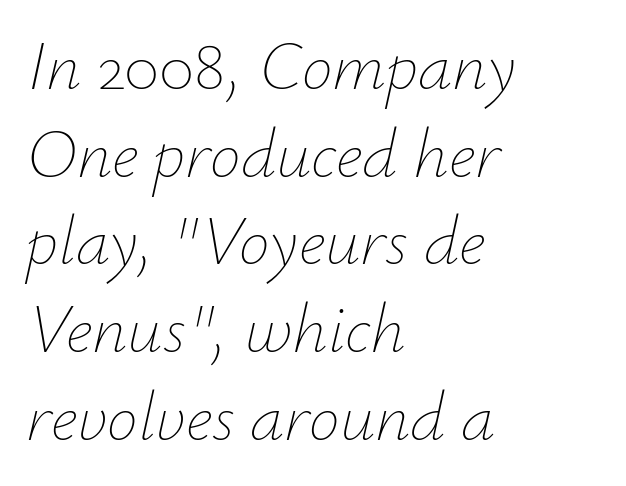
Q: Is the text bold? A: No.
Q: Is the text italic (slanted)? A: Yes, it leans right by about 12 degrees.
Q: Is the text underlined? A: No.
Q: How is the paragraph aligned? A: Left-aligned.
Q: Is the spacing between letters normal or unusually wide? A: Normal.
Q: Is the spacing between lines tight, normal or loose? A: Normal.
Q: Width (condensed, normal, or wide)? A: Normal.
Q: Stroke contrast? A: Low.
Q: x-height? A: Small.
Q: Monospaced? A: No.
